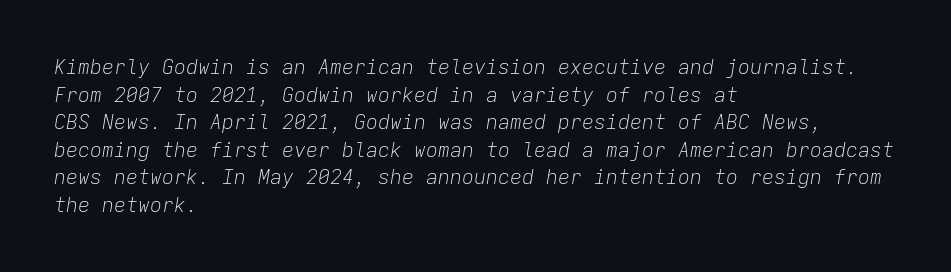
The image shows 20 px text type, italic (leaning right); set left-aligned, normal line spacing (1.38x), normal letter spacing, not underlined.
